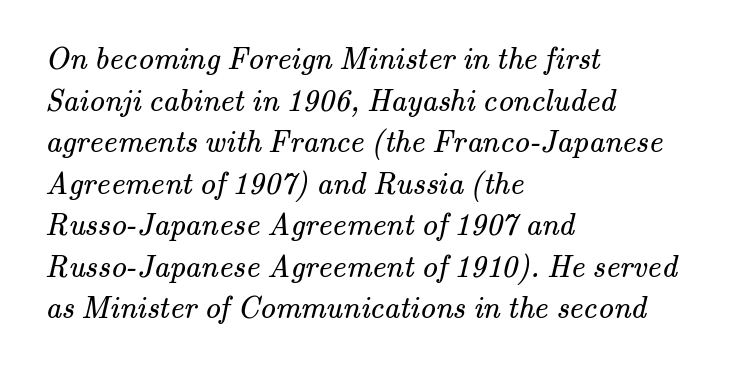
Between one letter and the next there's only the usual sliver of space. Successive baselines arrive at the customary interval. Only glyphs here, with clear space below each row. Summary of weight: not heavy and not bold. Letterform terminals end in serifs throughout the passage.
